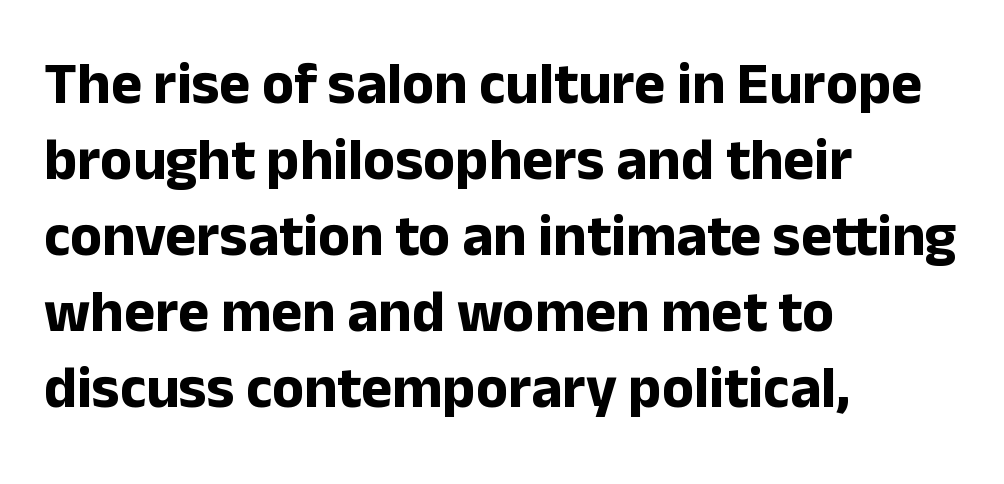
Q: Is the text bold? A: Yes.
Q: Is the text italic (slanted)? A: No, it is upright.
Q: Is the typeface a serif or a sans-serif typeface? A: Sans-serif.
Q: Is the text underlined? A: No.
Q: How is the paragraph aligned? A: Left-aligned.
Q: Is the spacing between letters normal or unusually wide? A: Normal.
Q: Is the spacing between lines tight, normal or loose? A: Normal.
Q: Width (condensed, normal, or wide)? A: Normal.
Q: Stroke contrast? A: Low.
Q: x-height? A: Medium.
Q: Monospaced? A: No.
